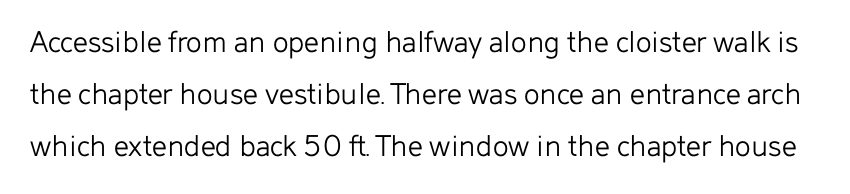
Each letter keeps its own natural width here, so spacing adapts to shape. The typography opts for an upright posture over an oblique one. Anything drawn beneath the words? Only blank space. This sample uses plain, unmodified letter spacing. Examine the stroke ends and you'll find no serifs.
